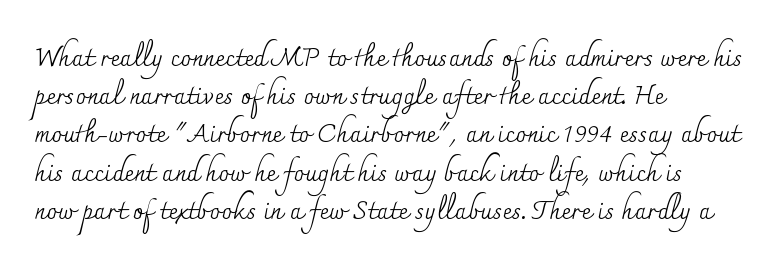
Q: Is the text bold? A: No.
Q: Is the text italic (slanted)? A: Yes.
Q: Is the text underlined? A: No.
Q: How is the paragraph aligned? A: Left-aligned.
Q: Is the spacing between letters normal or unusually wide? A: Normal.
Q: Is the spacing between lines tight, normal or loose? A: Normal.
